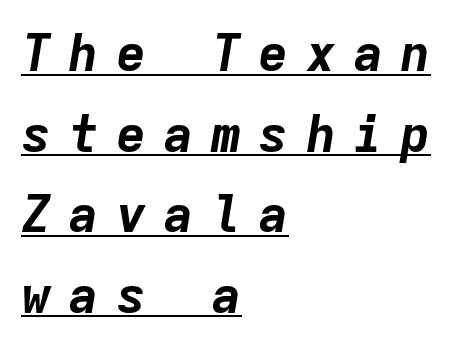
Q: Is the text bold? A: Yes.
Q: Is the text italic (slanted)? A: Yes, it leans right by about 9 degrees.
Q: Is the text underlined? A: Yes.
Q: How is the paragraph aligned? A: Left-aligned.
Q: Is the spacing between letters normal or unusually wide? A: Unusually wide.
Q: Is the spacing between lines tight, normal or loose? A: Normal.
Q: Width (condensed, normal, or wide)? A: Normal.
Q: Stroke contrast? A: Low.
Q: x-height? A: Medium.
Q: Monospaced? A: Yes.
